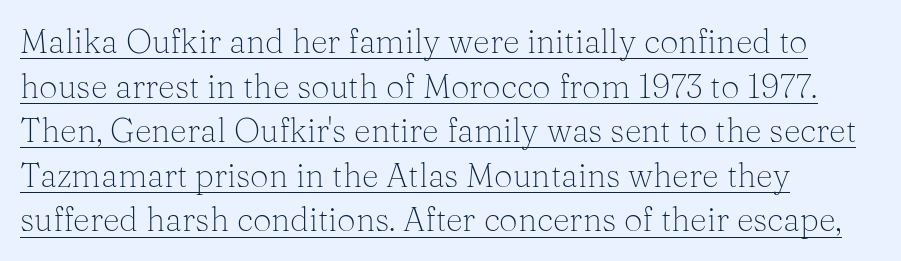
{"serif": "yes", "italic": "no", "bold": "no", "weight": "light", "width": "normal", "stroke_contrast": "medium", "x_height": "medium", "monospaced": "no", "underline": "yes", "align": "left", "line_spacing": "normal", "line_spacing_ratio": 1.35, "letter_spacing": "normal", "letter_spacing_em": 0.0, "glyph_px": 33}
